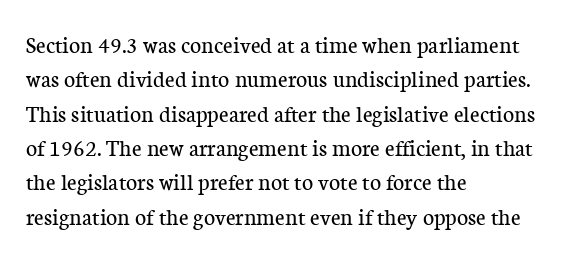
Q: Is the text bold? A: No.
Q: Is the text italic (slanted)? A: No, it is upright.
Q: Is the text underlined? A: No.
Q: How is the paragraph aligned? A: Left-aligned.
Q: Is the spacing between letters normal or unusually wide? A: Normal.
Q: Is the spacing between lines tight, normal or loose? A: Normal.
